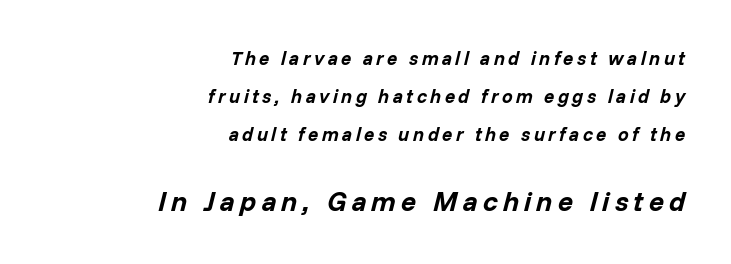
The rendering uses natural spacing where letterforms have individual widths. Plain, unruled lines of type. Layout note: lines flush right. If you measured baseline to baseline, you'd find a long distance. The font's italic variant was chosen for this text. Type size steps up from the first block to the second.
